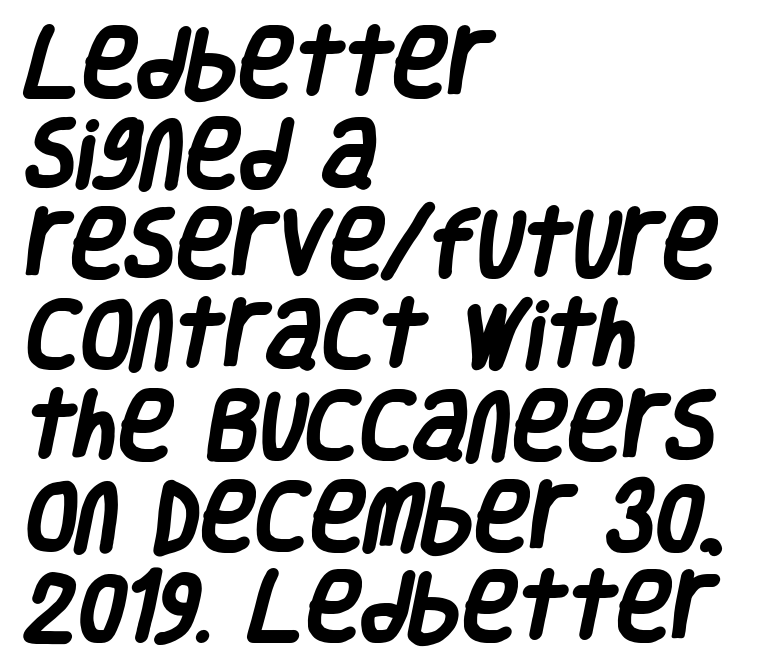
All the whitespace from short lines collects on the right. The rendering uses natural spacing where letterforms have individual widths. This rendering leaves character spacing at its baseline value. Check where the strokes stop: nothing finishes them off — pure sans.
